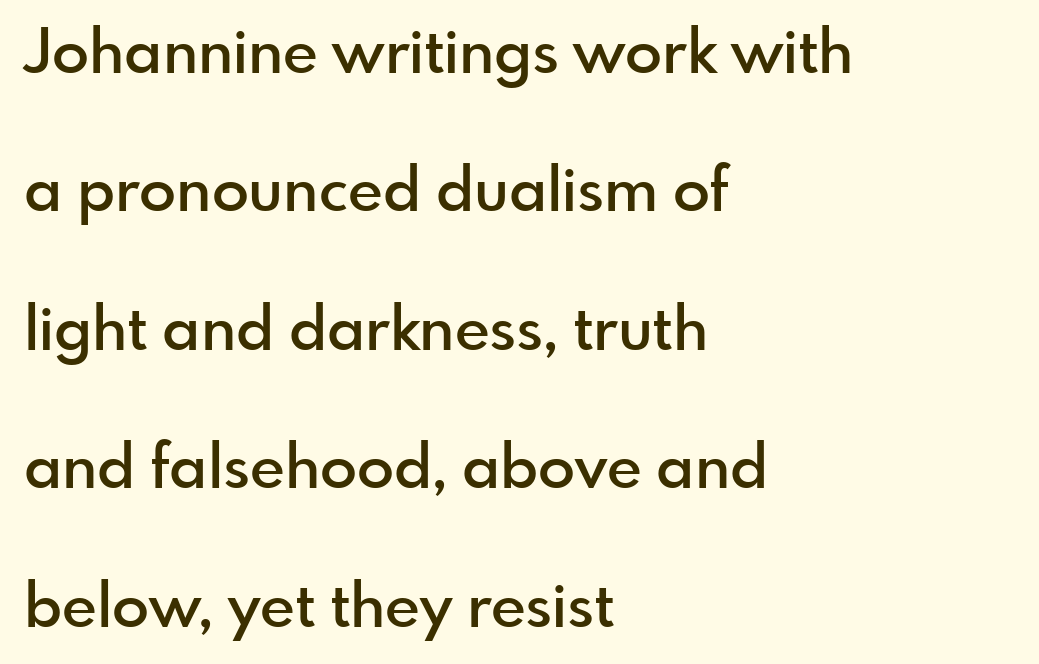
Q: Is the text bold? A: Semi-bold.
Q: Is the text italic (slanted)? A: No, it is upright.
Q: Is the typeface a serif or a sans-serif typeface? A: Sans-serif.
Q: Is the text underlined? A: No.
Q: How is the paragraph aligned? A: Left-aligned.
Q: Is the spacing between letters normal or unusually wide? A: Normal.
Q: Is the spacing between lines tight, normal or loose? A: Loose.
Q: Width (condensed, normal, or wide)? A: Normal.
Q: x-height? A: Small.
Q: Monospaced? A: No.
